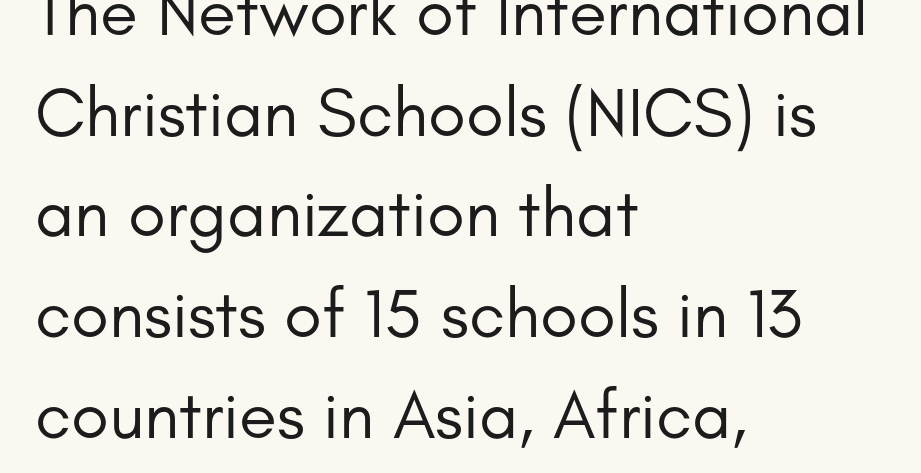
Q: Is the text bold? A: No.
Q: Is the text italic (slanted)? A: No, it is upright.
Q: Is the typeface a serif or a sans-serif typeface? A: Sans-serif.
Q: Is the text underlined? A: No.
Q: How is the paragraph aligned? A: Left-aligned.
Q: Is the spacing between letters normal or unusually wide? A: Normal.
Q: Is the spacing between lines tight, normal or loose? A: Normal.
Q: Width (condensed, normal, or wide)? A: Normal.
Q: Stroke contrast? A: Low.
Q: x-height? A: Small.
Q: Monospaced? A: No.
